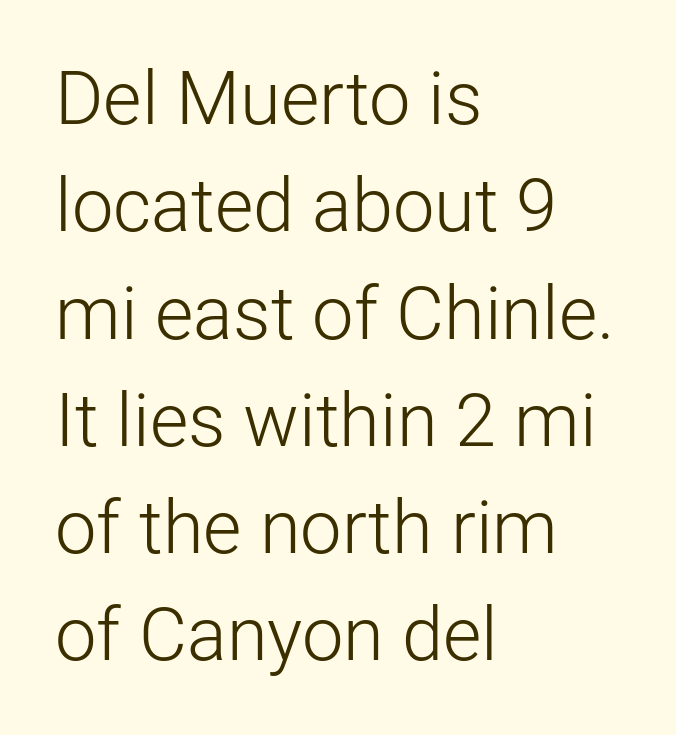
{"serif": "no", "italic": "no", "bold": "no", "weight": "light", "width": "normal", "stroke_contrast": "low", "x_height": "medium", "monospaced": "no", "underline": "no", "align": "left", "line_spacing": "normal", "line_spacing_ratio": 1.45, "letter_spacing": "normal", "letter_spacing_em": 0.0, "glyph_px": 74}
